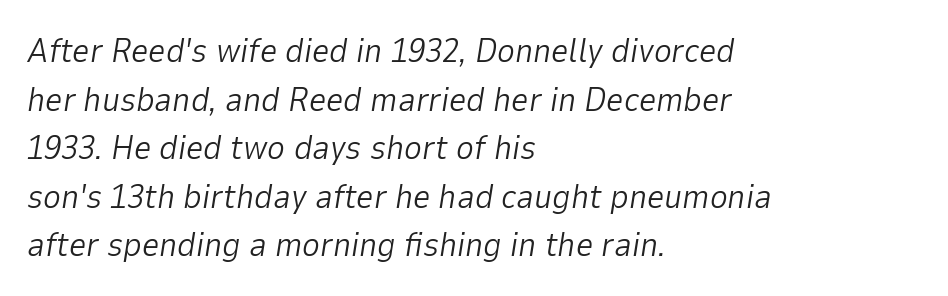
Q: Is the text bold? A: No.
Q: Is the text italic (slanted)? A: Yes, it leans right by about 9 degrees.
Q: Is the text underlined? A: No.
Q: How is the paragraph aligned? A: Left-aligned.
Q: Is the spacing between letters normal or unusually wide? A: Normal.
Q: Is the spacing between lines tight, normal or loose? A: Normal.
Q: Width (condensed, normal, or wide)? A: Normal.
Q: Stroke contrast? A: Low.
Q: x-height? A: Medium.
Q: Monospaced? A: No.
